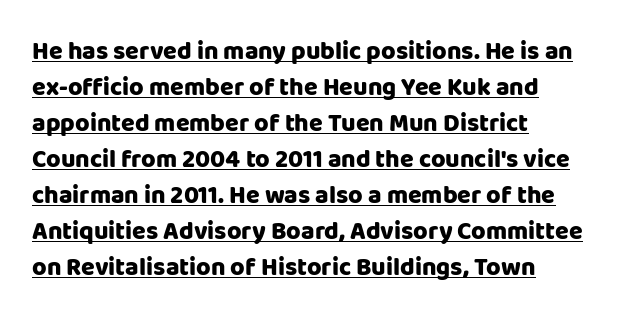
{"italic": "no", "bold": "yes", "underline": "yes", "align": "left", "line_spacing": "normal", "line_spacing_ratio": 1.44, "letter_spacing": "normal", "letter_spacing_em": 0.0, "glyph_px": 25}
